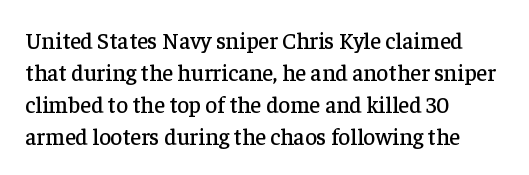
Q: Is the text italic (slanted)? A: No, it is upright.
Q: Is the text underlined? A: No.
Q: How is the paragraph aligned? A: Left-aligned.
Q: Is the spacing between letters normal or unusually wide? A: Normal.
Q: Is the spacing between lines tight, normal or loose? A: Normal.
